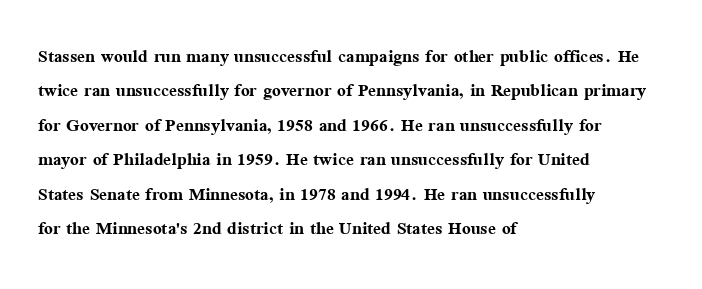
Is the letter spacing exaggerated? No — it looks like the ordinary default. Reading down the block, your eye returns to a fixed left position each line. Heavy-handed strokes throughout: this text is bold. Just letters on the line, the space beneath them empty. Baseline-to-baseline distance is the conventional proportion of letter height. A roman cut, with each character standing at attention.
